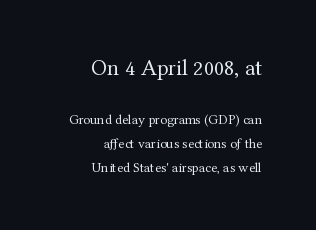
The image shows 23 px text type, upright; set right-aligned, normal line spacing (1.69x), normal letter spacing, not underlined; the first (top) block is 1.64x larger.
